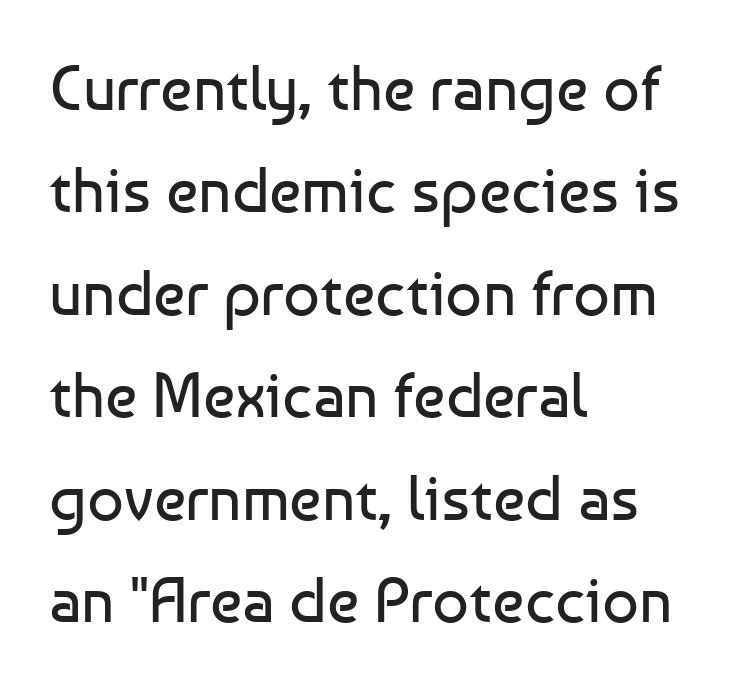
The image shows 64 px regular-weight sans-serif type, upright; set left-aligned, normal line spacing (1.6x), normal letter spacing, not underlined; low stroke contrast and a medium x-height.
